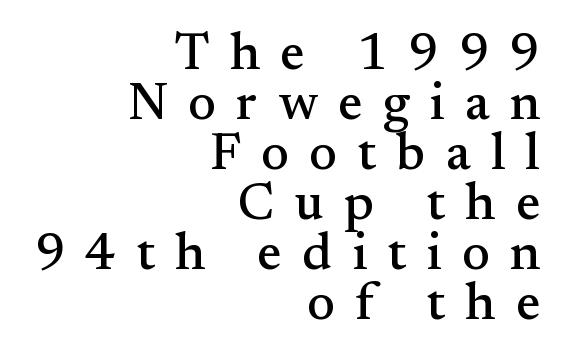
Posture: upright roman. A flush-right, rag-left setting is used for this passage. A typesetter would call this proportional, since set widths differ per character. The type is letterspaced generously, with wide tracking. Type without underlining.
